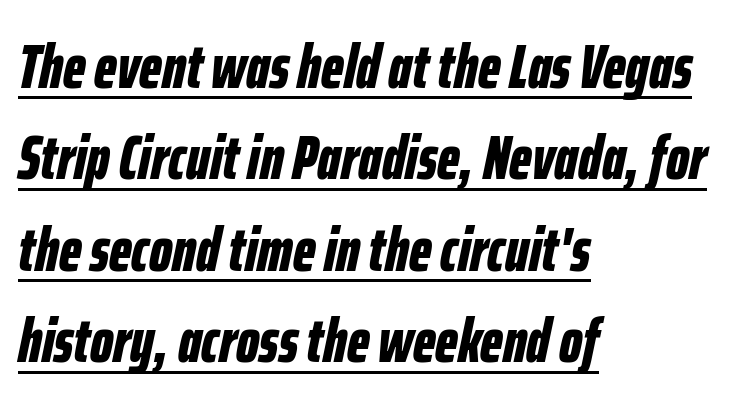
Q: Is the text bold? A: Yes.
Q: Is the text italic (slanted)? A: Yes, it leans right by about 12 degrees.
Q: Is the text underlined? A: Yes.
Q: How is the paragraph aligned? A: Left-aligned.
Q: Is the spacing between letters normal or unusually wide? A: Normal.
Q: Is the spacing between lines tight, normal or loose? A: Normal.
Q: Width (condensed, normal, or wide)? A: Condensed.
Q: Stroke contrast? A: Low.
Q: x-height? A: Medium.
Q: Monospaced? A: No.
